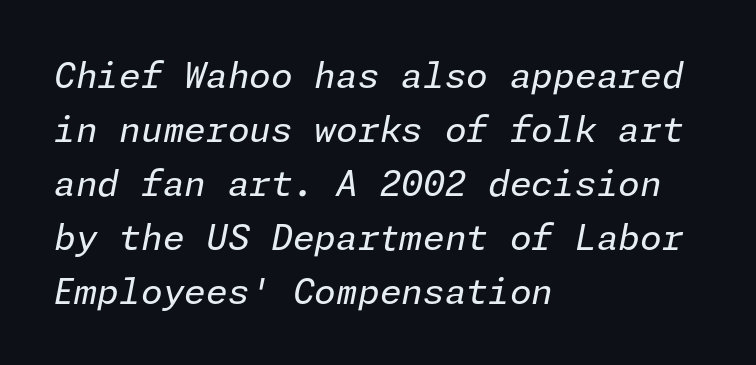
The image shows 35 px regular-weight type, italic (leaning right); set left-aligned, normal line spacing (1.54x), normal letter spacing, not underlined; low stroke contrast and a medium x-height.
